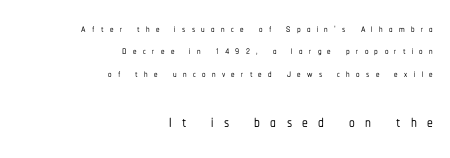
{"italic": "no", "underline": "no", "align": "right", "line_spacing": "normal", "line_spacing_ratio": 1.6, "letter_spacing": "wide", "letter_spacing_em": 0.45, "larger_block": "second", "size_ratio": 1.64, "glyph_px": 23}
